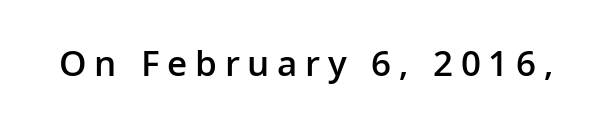
Q: Is the text bold? A: Semi-bold.
Q: Is the text italic (slanted)? A: No, it is upright.
Q: Is the typeface a serif or a sans-serif typeface? A: Sans-serif.
Q: Is the text underlined? A: No.
Q: Is the spacing between letters normal or unusually wide? A: Unusually wide.
Q: Width (condensed, normal, or wide)? A: Normal.
Q: Stroke contrast? A: Low.
Q: x-height? A: Medium.
Q: Monospaced? A: No.
